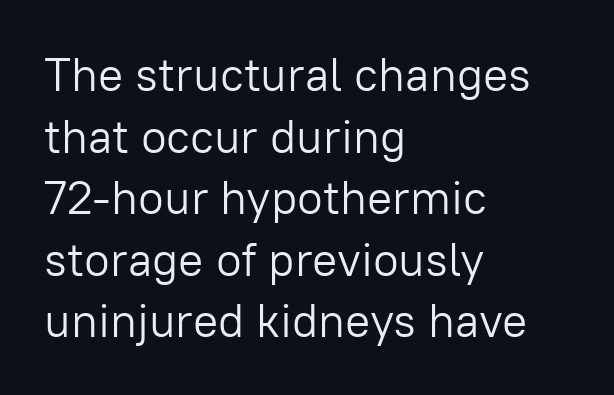
Inter-character spacing is left at the font's built-in metrics. Typographically, this falls in the sans-serif category. Tall strokes in this sample are plumb rather than angled. The rendering anchors every line to the left-hand side. Proportional: the letters do not fall into vertical columns. Weight: not bold — regular or lighter.
